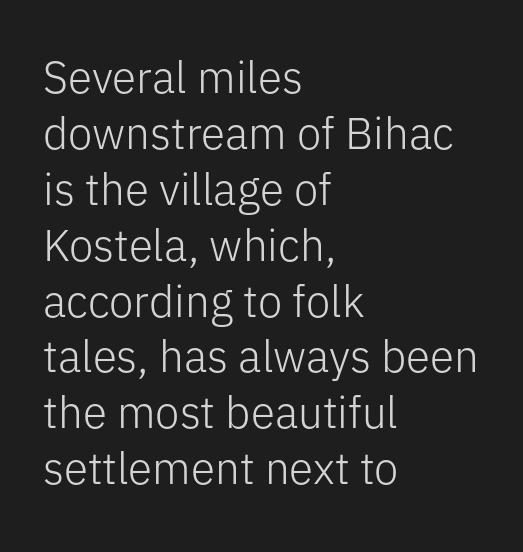
No italicization has been applied; the sample stays upright. Nobody drew a line under any word here. Check where the strokes stop: nothing finishes them off — pure sans. Weight: in the light-to-regular range. Vertical spacing — default.
